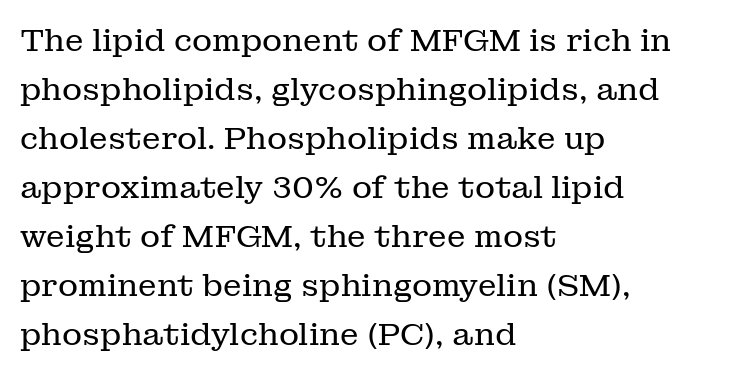
The image shows 31 px regular-weight serif type, upright; set left-aligned, normal line spacing (1.58x), normal letter spacing, not underlined; low stroke contrast and a medium x-height.
